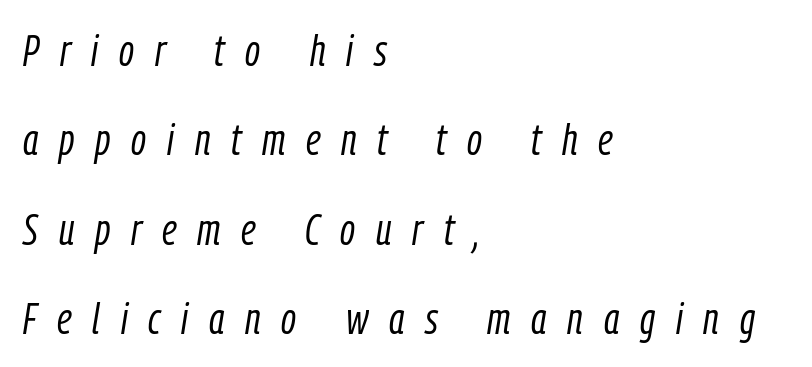
Q: Is the text bold? A: No.
Q: Is the text italic (slanted)? A: Yes, it leans right by about 9 degrees.
Q: Is the text underlined? A: No.
Q: How is the paragraph aligned? A: Left-aligned.
Q: Is the spacing between letters normal or unusually wide? A: Unusually wide.
Q: Is the spacing between lines tight, normal or loose? A: Loose.
Q: Width (condensed, normal, or wide)? A: Condensed.
Q: Stroke contrast? A: Low.
Q: x-height? A: Medium.
Q: Monospaced? A: No.
